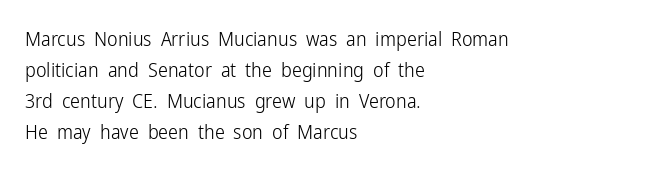
{"italic": "no", "bold": "no", "underline": "no", "align": "left", "line_spacing": "normal", "line_spacing_ratio": 1.55, "letter_spacing": "normal", "letter_spacing_em": 0.0, "glyph_px": 20}
